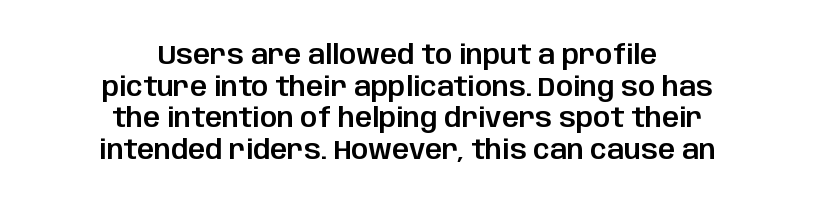
{"italic": "no", "underline": "no", "align": "center", "line_spacing_ratio": 1.17, "letter_spacing": "normal", "letter_spacing_em": 0.0, "glyph_px": 27}
